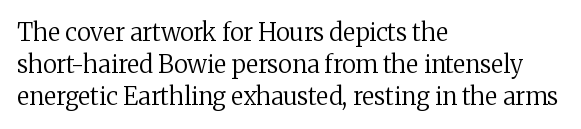
{"italic": "no", "bold": "no", "underline": "no", "align": "left", "line_spacing": "normal", "line_spacing_ratio": 1.33, "letter_spacing": "normal", "letter_spacing_em": 0.0, "glyph_px": 24}
